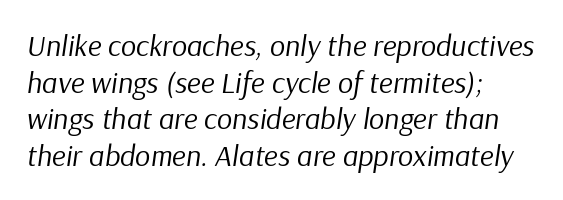
The image shows 30 px regular-weight type, italic (leaning right); set left-aligned, line spacing 1.22x, normal letter spacing, not underlined; low stroke contrast and a medium x-height.
